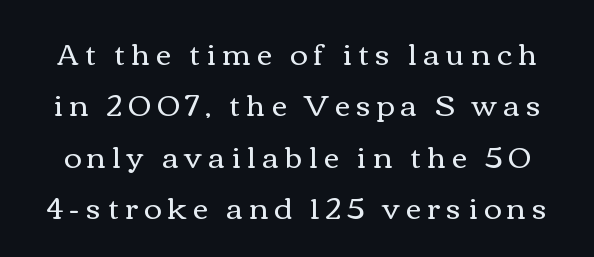
The image shows 30 px regular-weight, wide type, upright; set line spacing 1.71x, unusually wide letter spacing (+0.21 em), not underlined; medium stroke contrast and a medium x-height.
